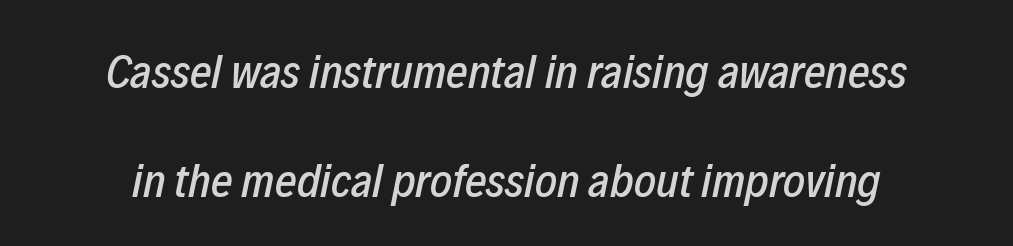
Inter-character spacing is left at the font's built-in metrics. The rendering uses natural spacing where letterforms have individual widths. Every character sits at an angle, as italics do. The lines are spread far apart with generous leading. No word sits above an underline.
